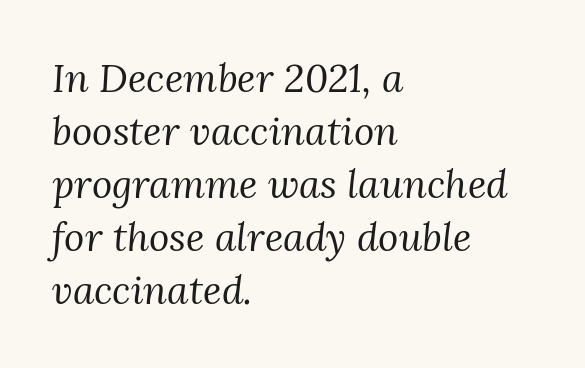
The image shows 39 px regular-weight serif type, italic (leaning right); set left-aligned, normal line spacing (1.36x), normal letter spacing, not underlined; medium stroke contrast and a medium x-height.
